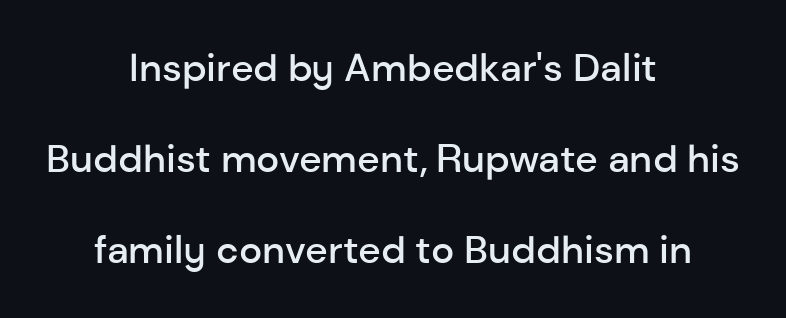
Q: Is the text bold? A: Semi-bold.
Q: Is the text italic (slanted)? A: No, it is upright.
Q: Is the typeface a serif or a sans-serif typeface? A: Sans-serif.
Q: Is the text underlined? A: No.
Q: How is the paragraph aligned? A: Centered.
Q: Is the spacing between letters normal or unusually wide? A: Normal.
Q: Is the spacing between lines tight, normal or loose? A: Loose.
Q: Width (condensed, normal, or wide)? A: Normal.
Q: Stroke contrast? A: Low.
Q: x-height? A: Medium.
Q: Monospaced? A: No.
